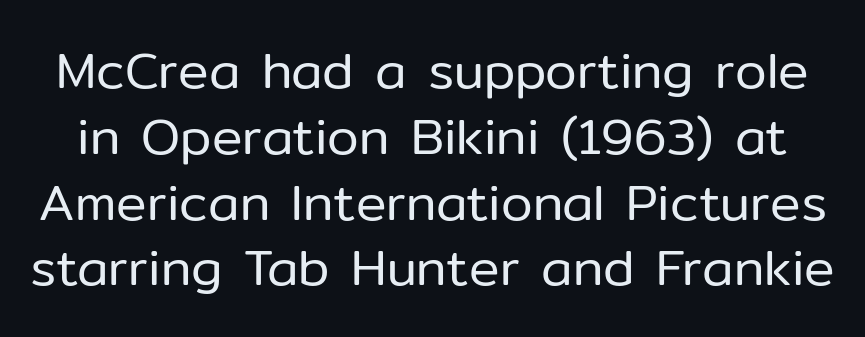
The image shows 51 px regular-weight sans-serif type, upright; set normal line spacing (1.29x), normal letter spacing, not underlined; low stroke contrast and a medium x-height.
